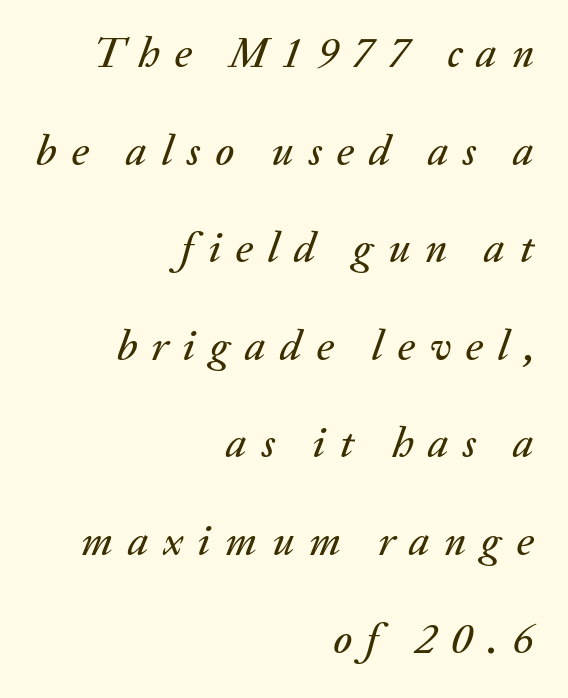
Q: Is the text italic (slanted)? A: Yes, it leans right by about 20 degrees.
Q: Is the text underlined? A: No.
Q: How is the paragraph aligned? A: Right-aligned.
Q: Is the spacing between letters normal or unusually wide? A: Unusually wide.
Q: Is the spacing between lines tight, normal or loose? A: Loose.
Q: Width (condensed, normal, or wide)? A: Normal.
Q: Stroke contrast? A: Medium.
Q: x-height? A: Medium.
Q: Monospaced? A: No.
